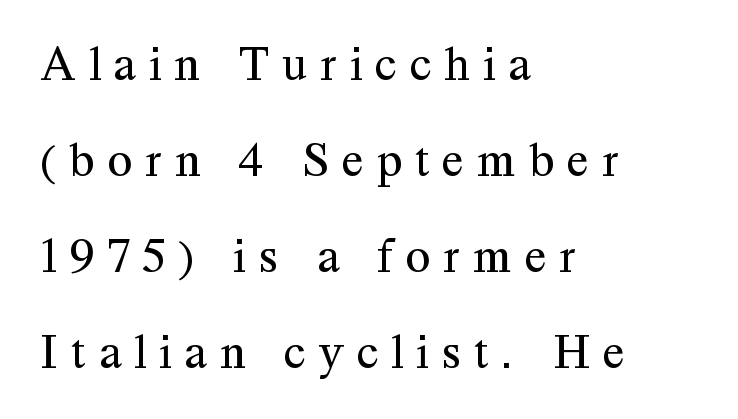
The image shows 50 px regular-weight serif type, upright; set left-aligned, loose line spacing (1.92x), unusually wide letter spacing (+0.26 em), not underlined; medium stroke contrast and a medium x-height.
